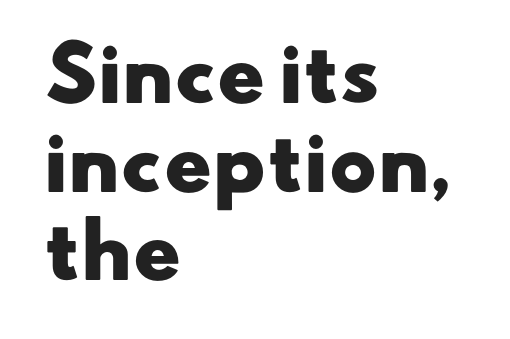
No feet cap the strokes, marking this as sans-serif type. The rendering uses natural spacing where letterforms have individual widths. The words here are not underlined. As a designer I'd log this as weight 700, bold. Short note: letters normally spaced.
